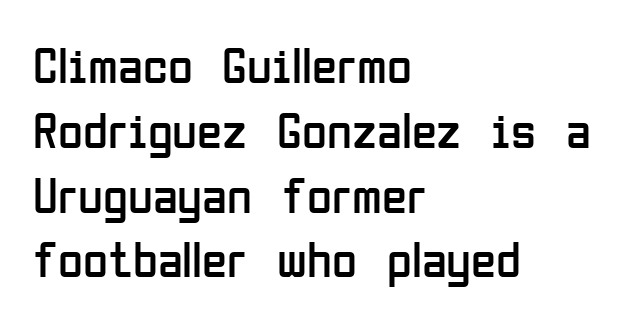
Q: Is the text bold? A: No.
Q: Is the text italic (slanted)? A: No, it is upright.
Q: Is the typeface a serif or a sans-serif typeface? A: Sans-serif.
Q: Is the text underlined? A: No.
Q: How is the paragraph aligned? A: Left-aligned.
Q: Is the spacing between letters normal or unusually wide? A: Normal.
Q: Is the spacing between lines tight, normal or loose? A: Normal.
Q: Width (condensed, normal, or wide)? A: Condensed.
Q: Stroke contrast? A: Low.
Q: x-height? A: Medium.
Q: Monospaced? A: No.
